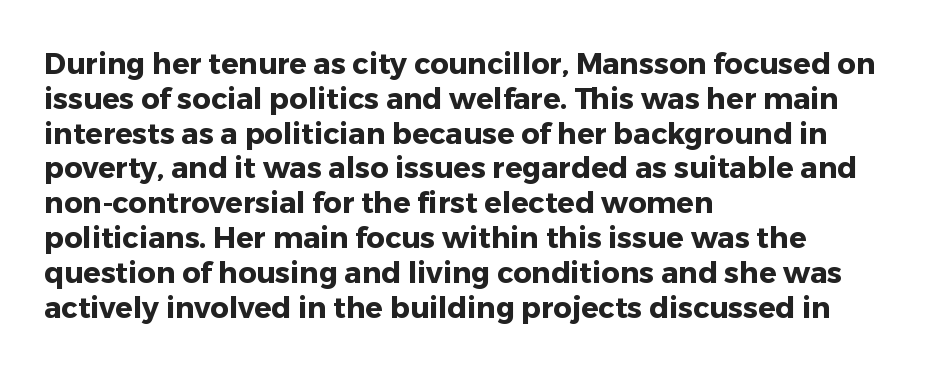
The image shows 29 px heavy sans-serif type, upright; set left-aligned, line spacing 1.2x, normal letter spacing, not underlined; low stroke contrast and a medium x-height.
